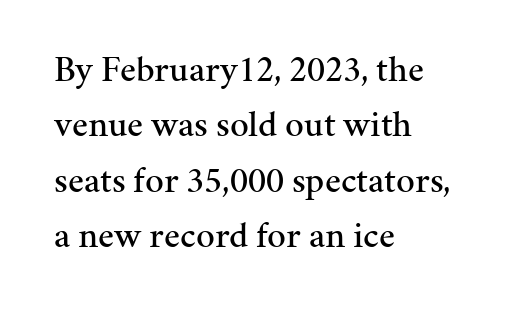
The image shows 37 px serif type, upright; set left-aligned, normal line spacing (1.5x), normal letter spacing, not underlined; medium stroke contrast and a medium x-height.
